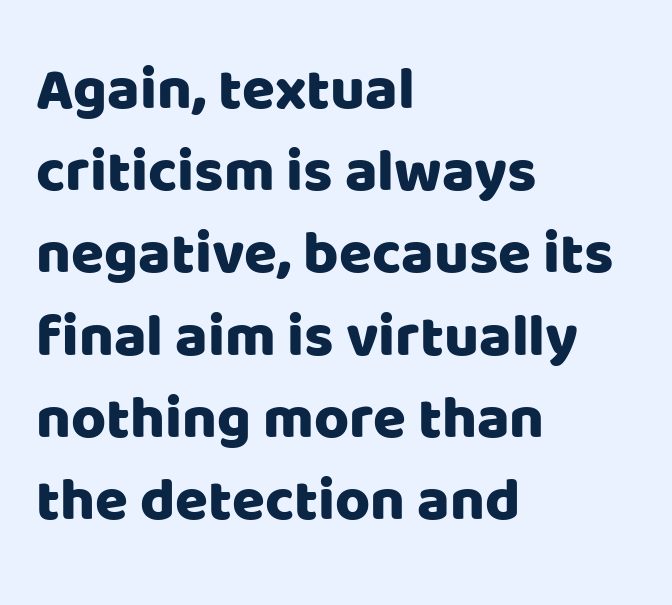
No italicization has been applied; the sample stays upright. Is the block centered? No — it sits flush against the left margin. This rendering features lettering with no underline. In terms of letterform style, serifs are entirely absent. Each word holds together tightly as a unit, with standard inter-letter gaps. The lines sit at an ordinary, default distance from one another.
